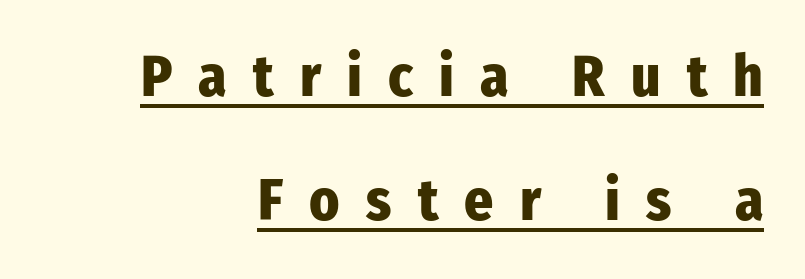
{"serif": "no", "italic": "no", "bold": "yes", "weight": "heavy", "width": "condensed", "stroke_contrast": "low", "x_height": "medium", "monospaced": "no", "underline": "yes", "align": "right", "line_spacing": "loose", "line_spacing_ratio": 2.18, "letter_spacing": "wide", "letter_spacing_em": 0.46, "glyph_px": 57}
